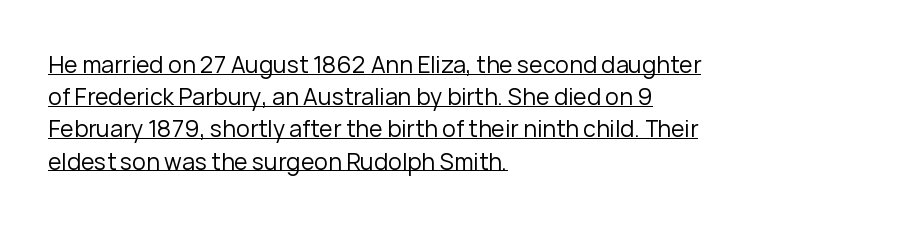
The lettering stays uniformly vertical, giving the passage a roman look. The vertical gap from one line to the next is medium. Heaviness? Minimal to ordinary, like unemphasized prose. Somebody hit Ctrl+U on this one — the words are underlined.
